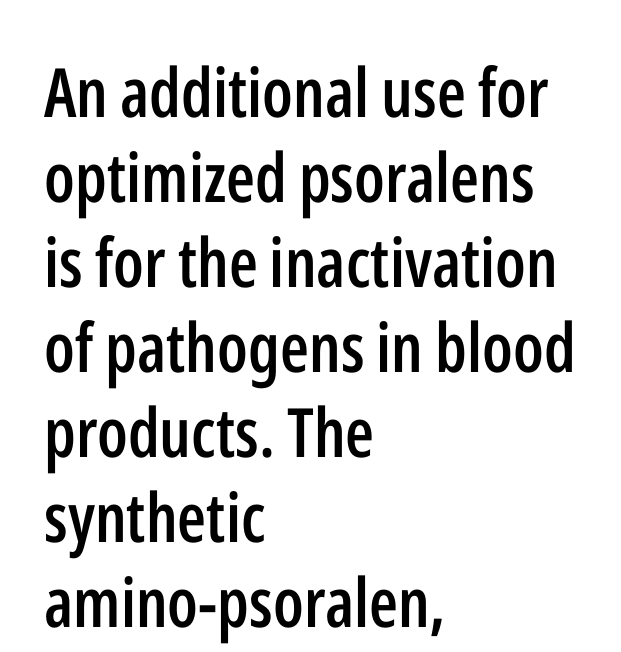
The image shows 68 px semibold, condensed sans-serif type, upright; set left-aligned, normal line spacing (1.25x), normal letter spacing, not underlined; low stroke contrast and a medium x-height.
